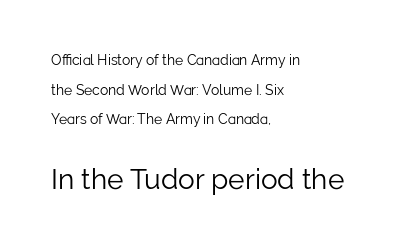
Q: Is the text bold? A: No.
Q: Is the text italic (slanted)? A: No, it is upright.
Q: Is the typeface a serif or a sans-serif typeface? A: Sans-serif.
Q: Is the text underlined? A: No.
Q: How is the paragraph aligned? A: Left-aligned.
Q: Is the spacing between letters normal or unusually wide? A: Normal.
Q: Is the spacing between lines tight, normal or loose? A: Loose.
Q: Which block of text is set in a larger size, the first (top) or the second (bottom)? A: The second (bottom) one.
Q: Width (condensed, normal, or wide)? A: Normal.
Q: Stroke contrast? A: Low.
Q: x-height? A: Medium.
Q: Monospaced? A: No.
